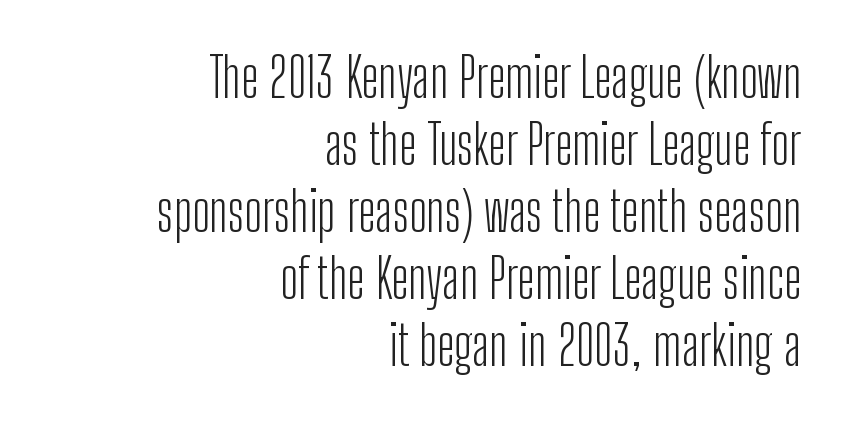
The image shows 55 px light, condensed sans-serif type, upright; set right-aligned, line spacing 1.22x, normal letter spacing, not underlined; low stroke contrast and a medium x-height.
